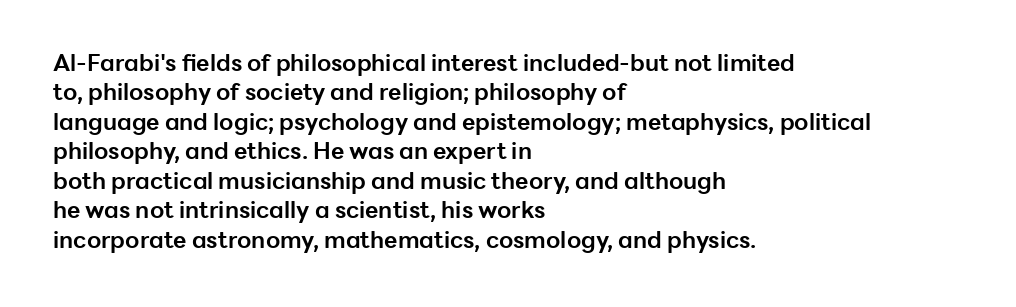
The image shows 23 px bold type, upright; set left-aligned, normal line spacing (1.28x), normal letter spacing, not underlined.
